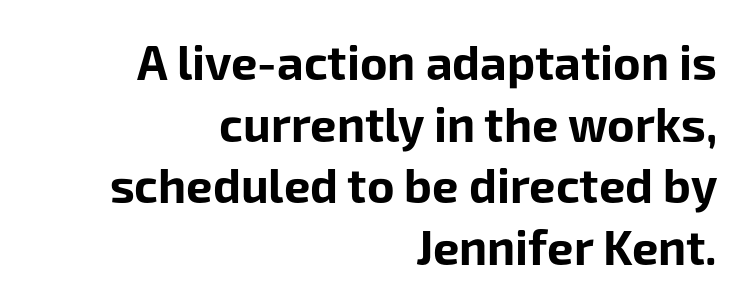
{"serif": "no", "italic": "no", "bold": "yes", "weight": "bold", "width": "normal", "stroke_contrast": "low", "x_height": "medium", "monospaced": "no", "underline": "no", "align": "right", "line_spacing": "normal", "line_spacing_ratio": 1.31, "letter_spacing": "normal", "letter_spacing_em": 0.0, "glyph_px": 47}
